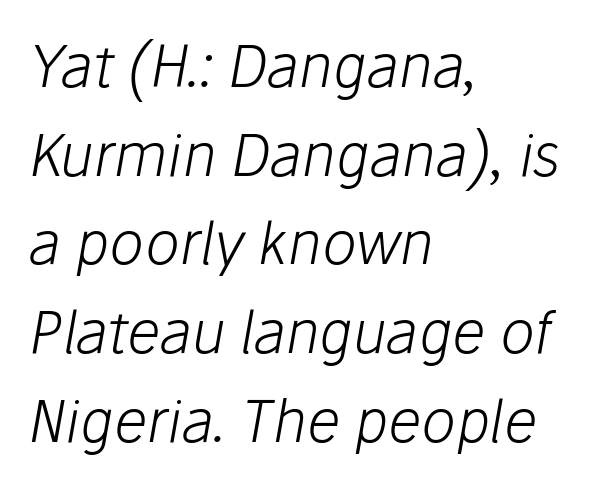
The image shows 58 px light type, italic (leaning right); set left-aligned, normal line spacing (1.53x), normal letter spacing, not underlined; low stroke contrast and a medium x-height.
